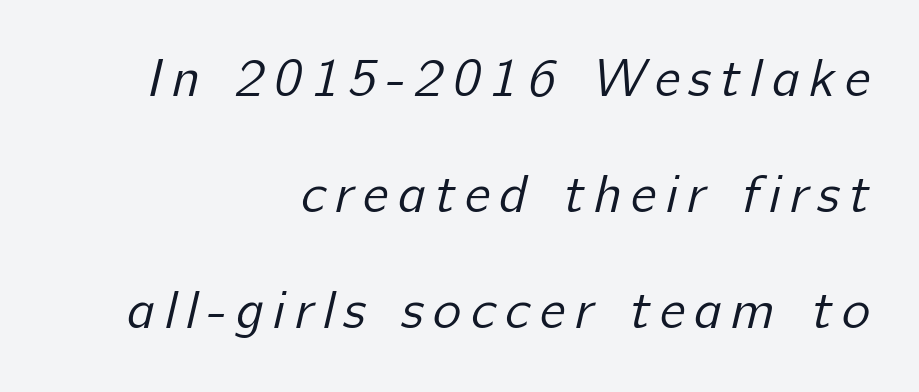
The image shows 54 px regular-weight sans-serif type; set right-aligned, loose line spacing (2.15x), not underlined; low stroke contrast and a medium x-height.
